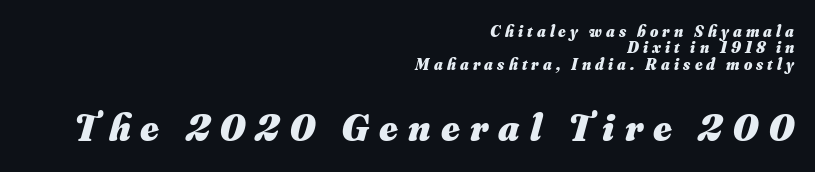
The image shows 39 px heavy type, italic (leaning right); set right-aligned, tight line spacing (1.03x), unusually wide letter spacing (+0.26 em), not underlined; the second (bottom) block is 2.44x larger; medium stroke contrast and a small x-height.
